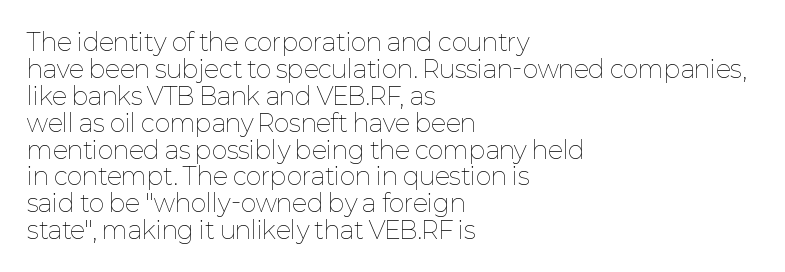
This sample uses plain, unmodified letter spacing. It's the straight-up-and-down kind of type. Unmarked baselines from the first word to the last. Weight: in the light-to-regular range. Line beginnings align vertically; line endings do not.
